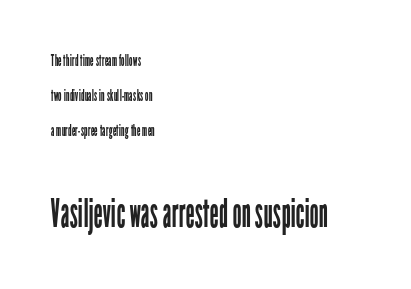
Check where the strokes stop: nothing finishes them off — pure sans. The designer gave the closing block more size than the opening block. Anything drawn beneath the words? Only blank space. You can tell it's not italic because the verticals are truly vertical.
